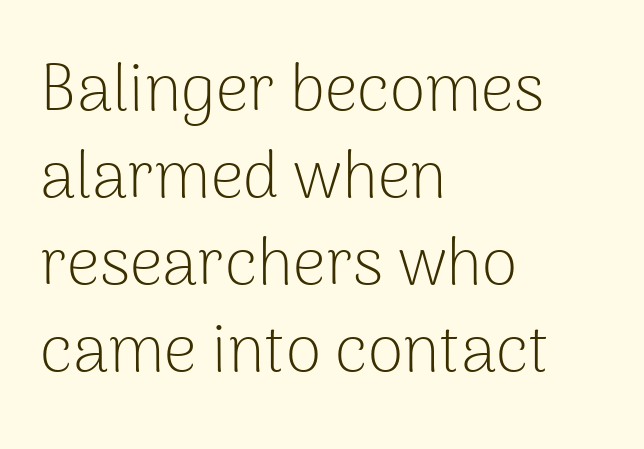
Q: Is the text bold? A: No.
Q: Is the text italic (slanted)? A: No, it is upright.
Q: Is the typeface a serif or a sans-serif typeface? A: Sans-serif.
Q: Is the text underlined? A: No.
Q: How is the paragraph aligned? A: Left-aligned.
Q: Is the spacing between letters normal or unusually wide? A: Normal.
Q: Is the spacing between lines tight, normal or loose? A: Normal.
Q: Width (condensed, normal, or wide)? A: Normal.
Q: Stroke contrast? A: Low.
Q: x-height? A: Medium.
Q: Monospaced? A: No.
